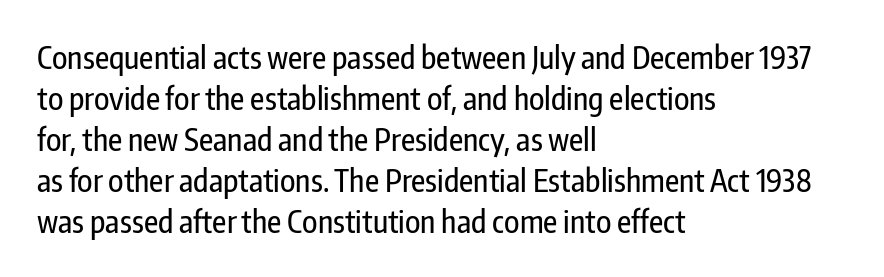
The image shows 31 px condensed sans-serif type, upright; set left-aligned, normal line spacing (1.32x), normal letter spacing, not underlined; low stroke contrast and a medium x-height.
